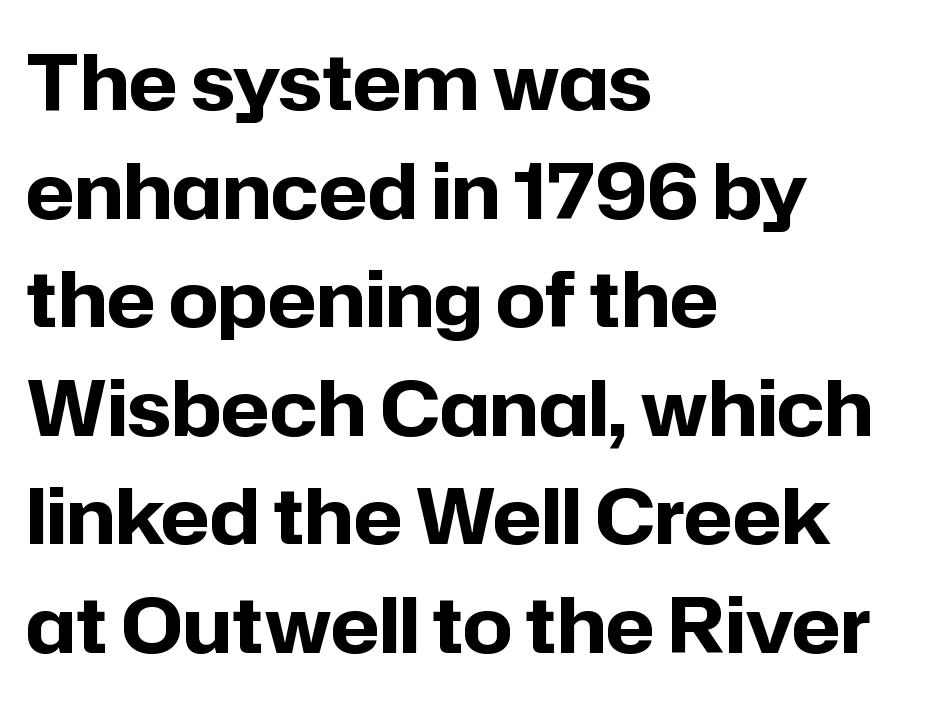
The image shows 77 px bold sans-serif type, upright; set left-aligned, normal line spacing (1.41x), normal letter spacing, not underlined; low stroke contrast and a medium x-height.
